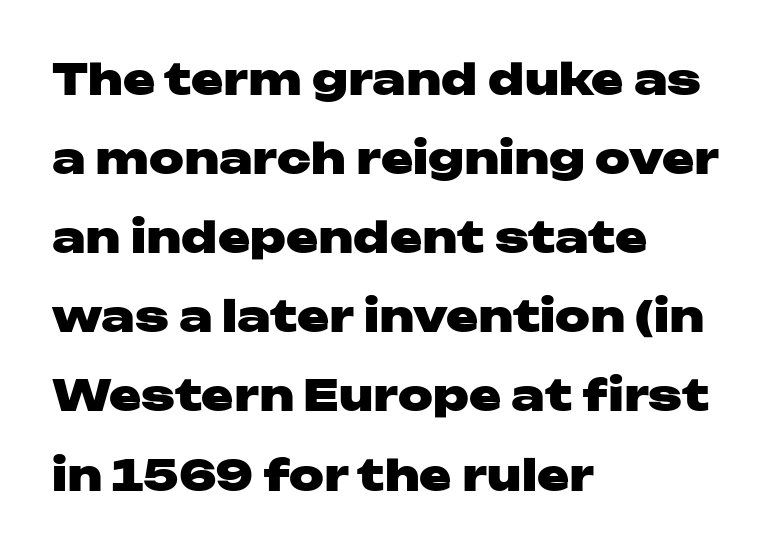
The image shows 43 px heavy, wide sans-serif type, upright; set left-aligned, line spacing 1.84x, normal letter spacing, not underlined; low stroke contrast and a medium x-height.
